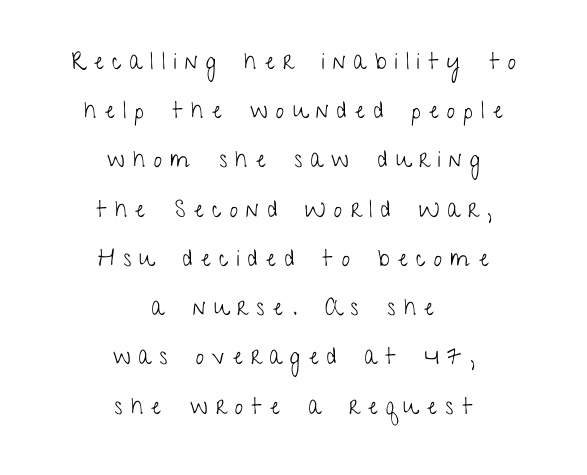
The image shows 23 px text type, upright; set centered, loose line spacing (2.14x), unusually wide letter spacing (+0.37 em), not underlined.
